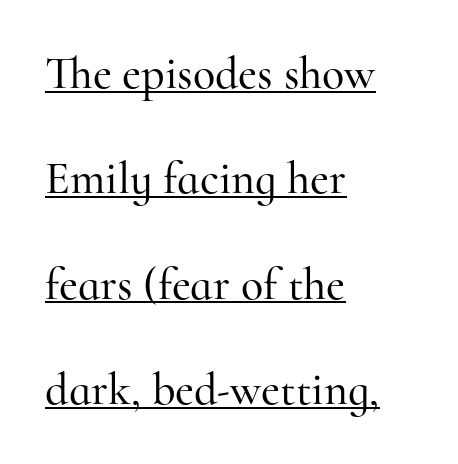
The image shows 46 px serif type, upright; set left-aligned, loose line spacing (2.29x), normal letter spacing, underlined; high stroke contrast and a small x-height.
